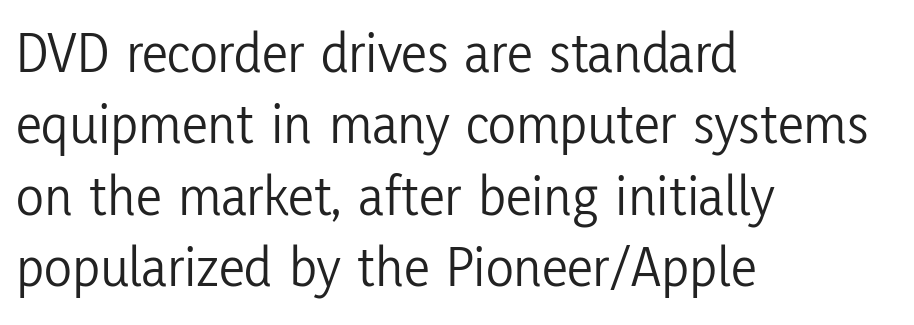
Character widths vary here, with narrow letters taking less room than wide ones. In terms of letterspacing, this is plain default setting. I'd call this a sans setting — the letters go barefoot. Bold? No — there's no thickening of the strokes. Which margin do the lines hug? The left one — the right edge is uneven.
